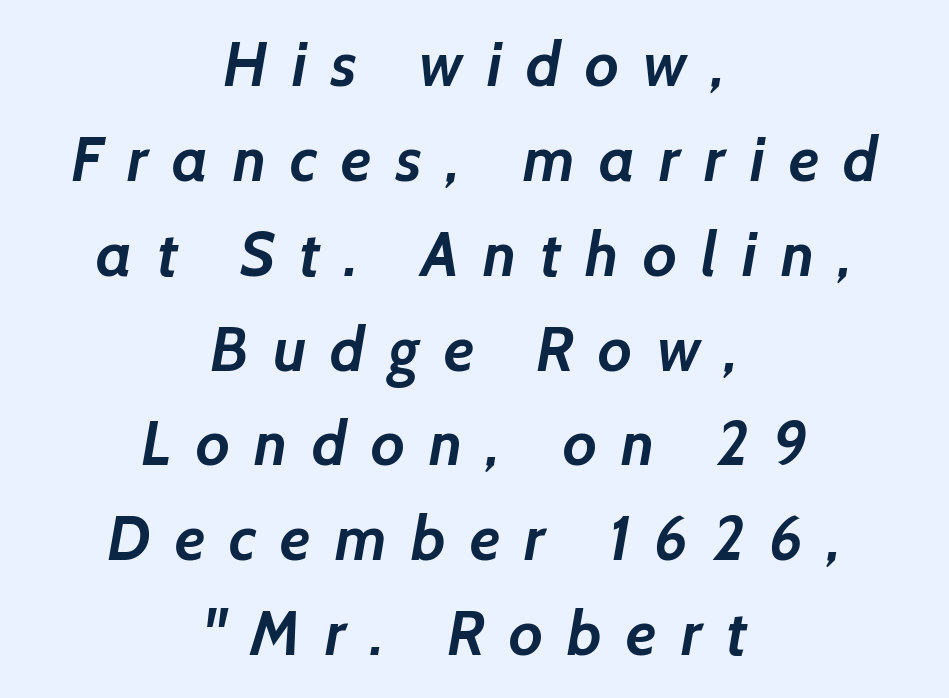
Q: Is the text bold? A: Yes.
Q: Is the typeface a serif or a sans-serif typeface? A: Sans-serif.
Q: Is the text underlined? A: No.
Q: How is the paragraph aligned? A: Centered.
Q: Is the spacing between letters normal or unusually wide? A: Unusually wide.
Q: Is the spacing between lines tight, normal or loose? A: Normal.
Q: Width (condensed, normal, or wide)? A: Normal.
Q: Stroke contrast? A: Low.
Q: x-height? A: Medium.
Q: Monospaced? A: No.
